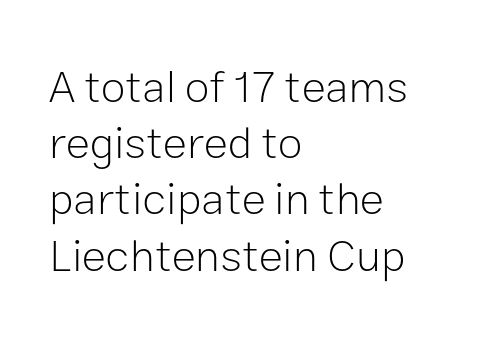
Q: Is the text bold? A: No.
Q: Is the text italic (slanted)? A: No, it is upright.
Q: Is the typeface a serif or a sans-serif typeface? A: Sans-serif.
Q: Is the text underlined? A: No.
Q: How is the paragraph aligned? A: Left-aligned.
Q: Is the spacing between letters normal or unusually wide? A: Normal.
Q: Is the spacing between lines tight, normal or loose? A: Normal.
Q: Width (condensed, normal, or wide)? A: Normal.
Q: Stroke contrast? A: Low.
Q: x-height? A: Medium.
Q: Monospaced? A: No.
